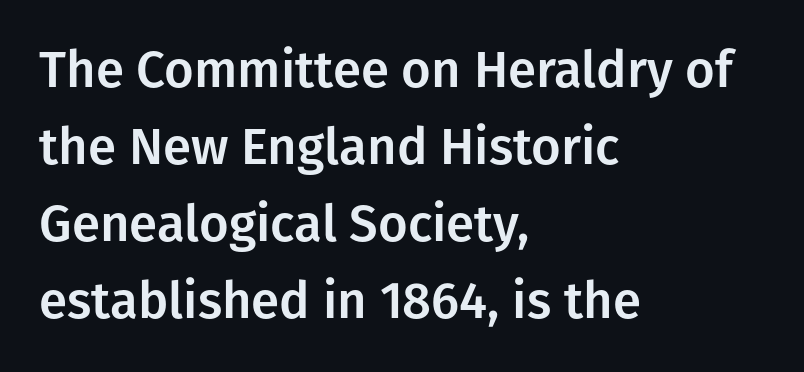
{"serif": "no", "italic": "no", "width": "normal", "stroke_contrast": "low", "x_height": "medium", "monospaced": "no", "underline": "no", "align": "left", "line_spacing": "normal", "line_spacing_ratio": 1.51, "letter_spacing": "normal", "letter_spacing_em": 0.0, "glyph_px": 51}
